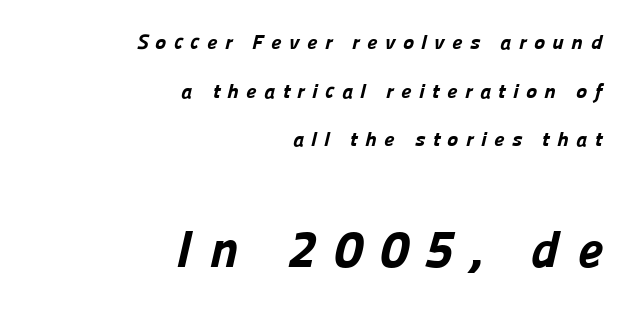
{"serif": "no", "bold": "yes", "weight": "bold", "width": "normal", "stroke_contrast": "low", "x_height": "medium", "monospaced": "no", "underline": "no", "align": "right", "line_spacing": "loose", "line_spacing_ratio": 2.32, "letter_spacing": "wide", "letter_spacing_em": 0.35, "larger_block": "second", "size_ratio": 2.48, "glyph_px": 52}
